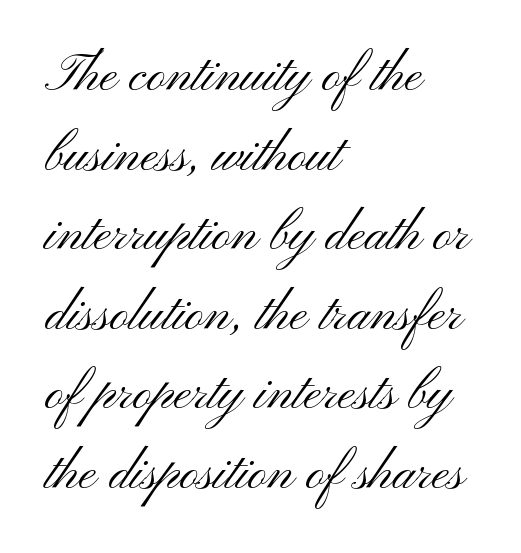
A clean baseline with only descenders dipping below it. The space between consecutive lines is moderate. The paragraph shown leans on its left margin. The font family rendered here belongs to the sans-serif group. Standard letterfit; no display-style spreading of the glyphs. Each letter keeps its own natural width here, so spacing adapts to shape.
